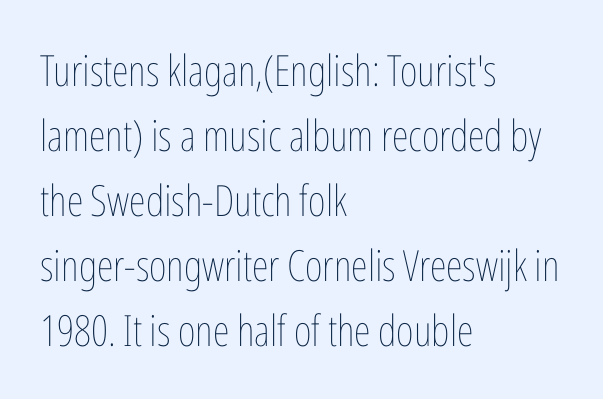
Q: Is the text bold? A: No.
Q: Is the text italic (slanted)? A: No, it is upright.
Q: Is the text underlined? A: No.
Q: How is the paragraph aligned? A: Left-aligned.
Q: Is the spacing between letters normal or unusually wide? A: Normal.
Q: Is the spacing between lines tight, normal or loose? A: Normal.
Q: Width (condensed, normal, or wide)? A: Condensed.
Q: Stroke contrast? A: Low.
Q: x-height? A: Medium.
Q: Monospaced? A: No.
